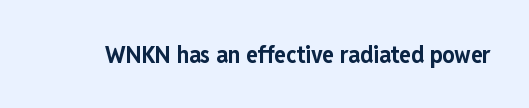
Q: Is the text bold? A: Yes.
Q: Is the text italic (slanted)? A: No, it is upright.
Q: Is the text underlined? A: No.
Q: Is the spacing between letters normal or unusually wide? A: Normal.
